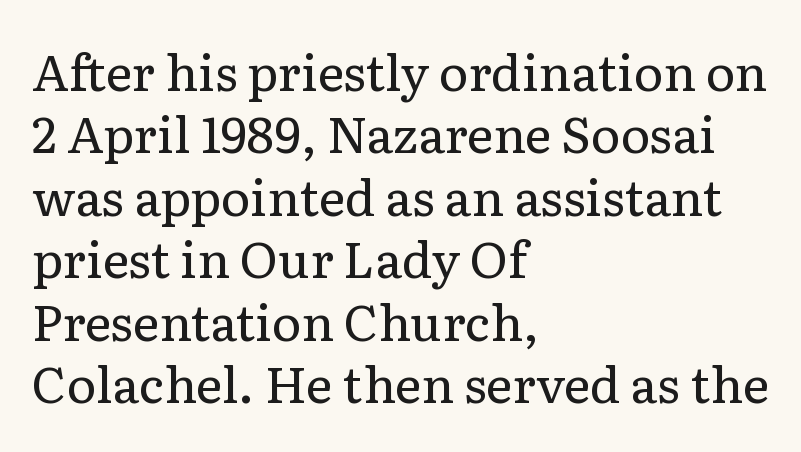
The image shows 50 px regular-weight serif type, upright; set left-aligned, normal line spacing (1.25x), normal letter spacing, not underlined; low stroke contrast and a medium x-height.
